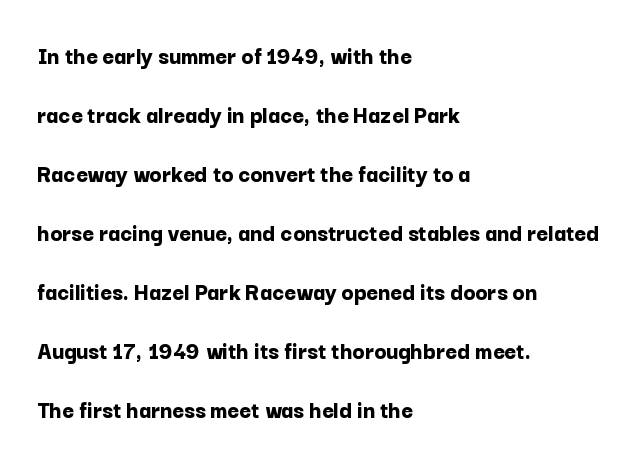
Q: Is the text bold? A: Yes.
Q: Is the text italic (slanted)? A: No, it is upright.
Q: Is the text underlined? A: No.
Q: How is the paragraph aligned? A: Left-aligned.
Q: Is the spacing between letters normal or unusually wide? A: Normal.
Q: Is the spacing between lines tight, normal or loose? A: Loose.
